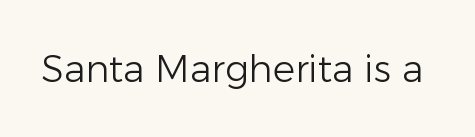
The image shows 37 px light sans-serif type, upright; set normal letter spacing, not underlined; low stroke contrast and a medium x-height.
